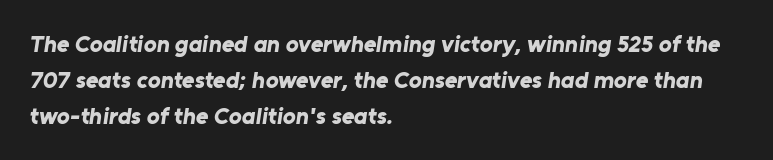
In terms of weight, the rendering is a true, heavy bold. Horizontal alignment here is leftward, the default for most running prose. Baseline-to-baseline distance is the conventional proportion of letter height. These lines keep a tight, regular rhythm from letter to letter. Quick note: underline off.
